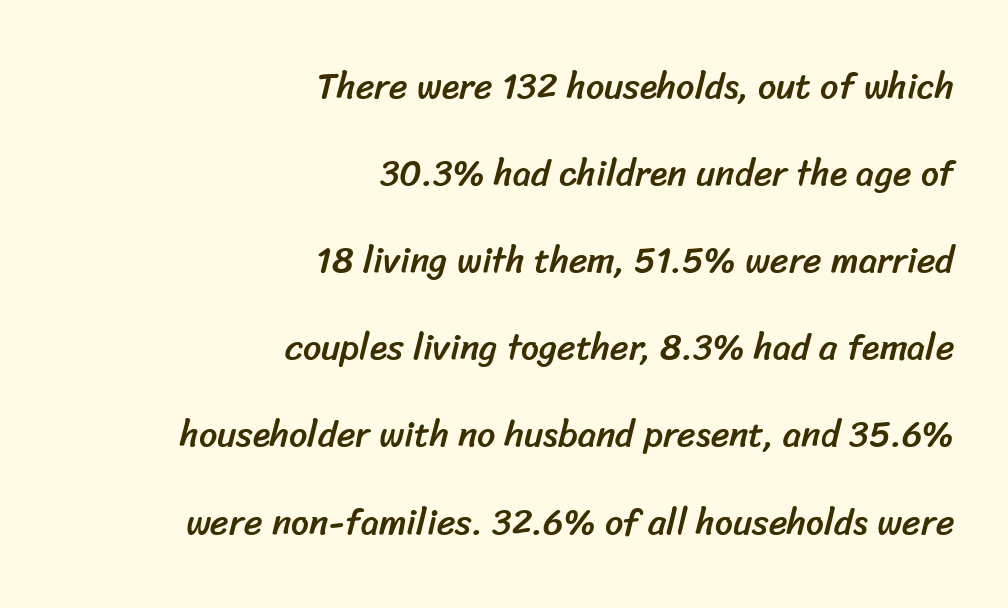
Q: Is the typeface a serif or a sans-serif typeface? A: Sans-serif.
Q: Is the text underlined? A: No.
Q: How is the paragraph aligned? A: Right-aligned.
Q: Is the spacing between letters normal or unusually wide? A: Normal.
Q: Is the spacing between lines tight, normal or loose? A: Loose.
Q: Width (condensed, normal, or wide)? A: Normal.
Q: Stroke contrast? A: Low.
Q: x-height? A: Medium.
Q: Monospaced? A: No.
